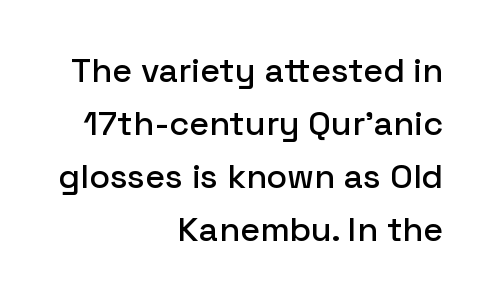
The image shows 34 px sans-serif type, upright; set right-aligned, normal line spacing (1.56x), normal letter spacing, not underlined; low stroke contrast and a medium x-height.
